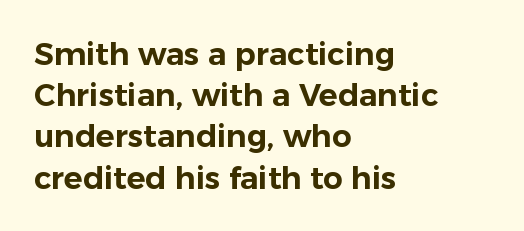
The image shows 31 px sans-serif type, upright; set left-aligned, normal line spacing (1.33x), normal letter spacing, not underlined; low stroke contrast and a medium x-height.
